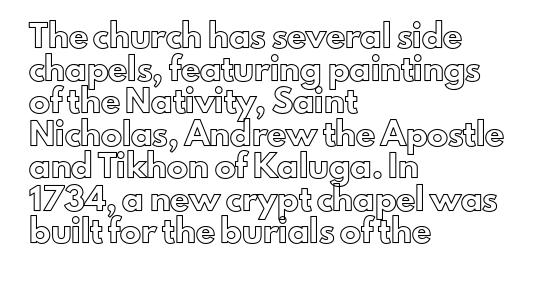
The image shows 21 px text type, upright; set left-aligned, normal line spacing (1.55x), normal letter spacing, not underlined.
